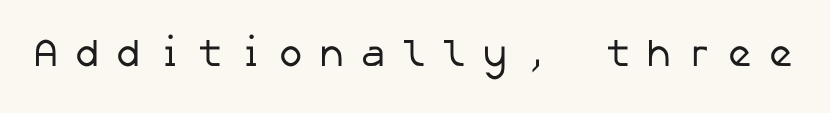
Q: Is the text bold? A: No.
Q: Is the typeface a serif or a sans-serif typeface? A: Sans-serif.
Q: Is the text underlined? A: No.
Q: Is the spacing between letters normal or unusually wide? A: Unusually wide.
Q: Width (condensed, normal, or wide)? A: Normal.
Q: Stroke contrast? A: Low.
Q: x-height? A: Medium.
